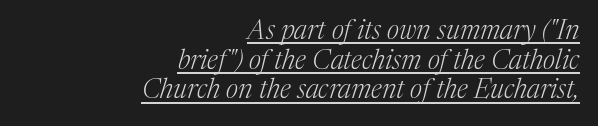
{"italic": "yes", "lean": "right", "slant_degrees": 17, "bold": "no", "underline": "yes", "align": "right", "line_spacing": "tight", "line_spacing_ratio": 1.1, "letter_spacing": "normal", "letter_spacing_em": 0.0, "glyph_px": 27}
